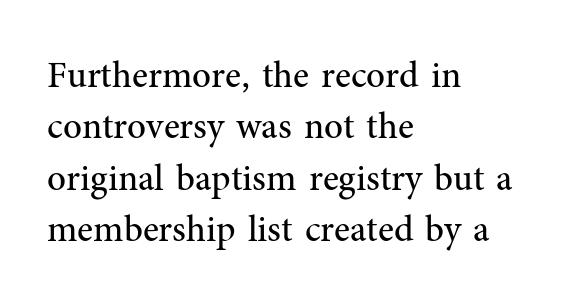
Q: Is the text bold? A: No.
Q: Is the text italic (slanted)? A: No, it is upright.
Q: Is the typeface a serif or a sans-serif typeface? A: Serif.
Q: Is the text underlined? A: No.
Q: How is the paragraph aligned? A: Left-aligned.
Q: Is the spacing between letters normal or unusually wide? A: Normal.
Q: Is the spacing between lines tight, normal or loose? A: Normal.
Q: Width (condensed, normal, or wide)? A: Normal.
Q: Stroke contrast? A: Medium.
Q: x-height? A: Medium.
Q: Monospaced? A: No.
